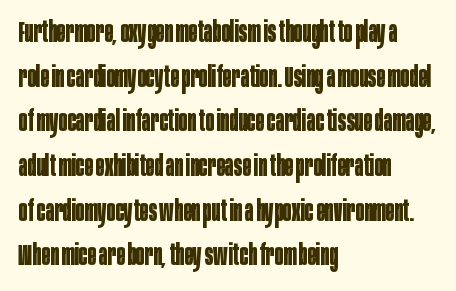
Q: Is the text bold? A: Yes.
Q: Is the text italic (slanted)? A: No, it is upright.
Q: Is the typeface a serif or a sans-serif typeface? A: Sans-serif.
Q: Is the text underlined? A: No.
Q: How is the paragraph aligned? A: Left-aligned.
Q: Is the spacing between letters normal or unusually wide? A: Normal.
Q: Is the spacing between lines tight, normal or loose? A: Normal.
Q: Width (condensed, normal, or wide)? A: Condensed.
Q: Stroke contrast? A: Low.
Q: x-height? A: Large.
Q: Monospaced? A: No.
